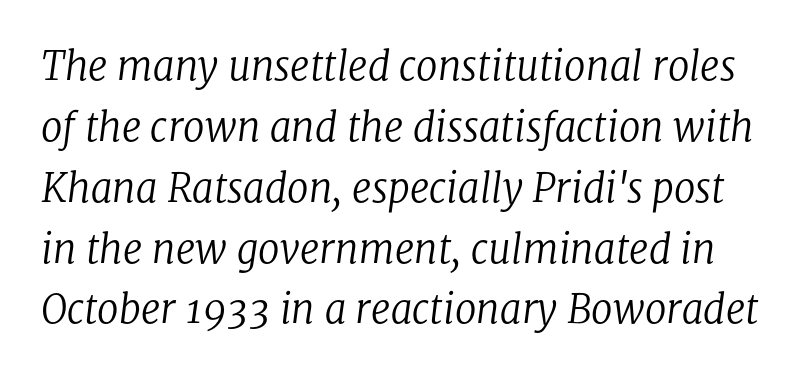
The image shows 39 px regular-weight serif type, italic (leaning right); set normal line spacing (1.56x), normal letter spacing, not underlined; low stroke contrast and a medium x-height.
